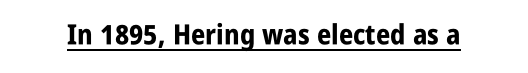
The image shows 28 px bold, condensed sans-serif type, upright; set normal letter spacing, underlined; low stroke contrast and a large x-height.
